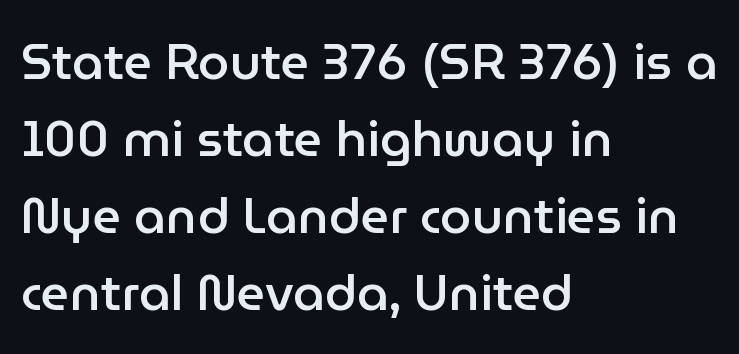
Q: Is the text bold? A: Semi-bold.
Q: Is the text italic (slanted)? A: No, it is upright.
Q: Is the typeface a serif or a sans-serif typeface? A: Sans-serif.
Q: Is the text underlined? A: No.
Q: How is the paragraph aligned? A: Left-aligned.
Q: Is the spacing between letters normal or unusually wide? A: Normal.
Q: Is the spacing between lines tight, normal or loose? A: Normal.
Q: Width (condensed, normal, or wide)? A: Normal.
Q: Stroke contrast? A: Low.
Q: x-height? A: Medium.
Q: Monospaced? A: No.
